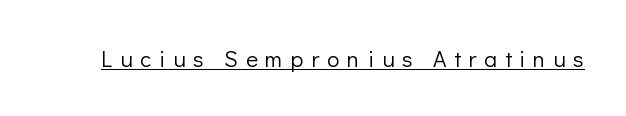
Q: Is the text bold? A: No.
Q: Is the text italic (slanted)? A: No, it is upright.
Q: Is the text underlined? A: Yes.
Q: Is the spacing between letters normal or unusually wide? A: Unusually wide.
